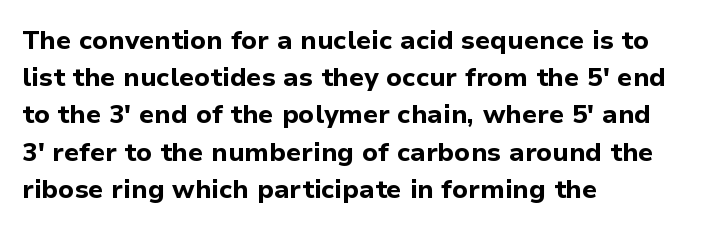
Notice how descenders clear the ascenders below comfortably — that's standard leading. Compared with an ordinary text face, these strokes are far heavier — a full bold. Compared with typical body copy, the letter spacing here is the same. Italic: no, the glyphs are upright roman. The rag falls on the right side of this text block. Descenders hang freely into open space.
